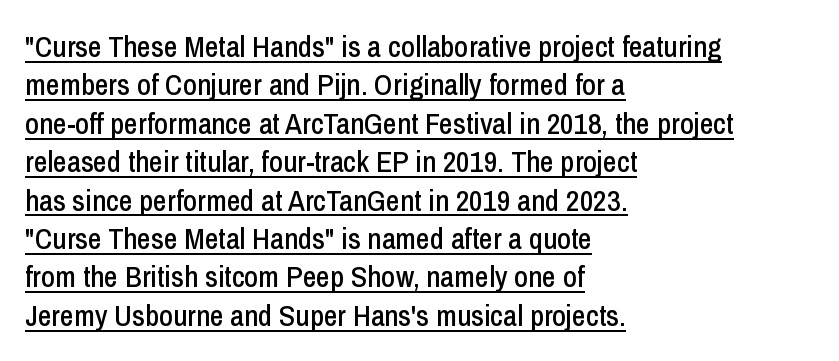
{"serif": "no", "italic": "no", "width": "condensed", "stroke_contrast": "low", "x_height": "medium", "monospaced": "no", "underline": "yes", "align": "left", "line_spacing": "normal", "line_spacing_ratio": 1.28, "letter_spacing": "normal", "letter_spacing_em": 0.0, "glyph_px": 30}
